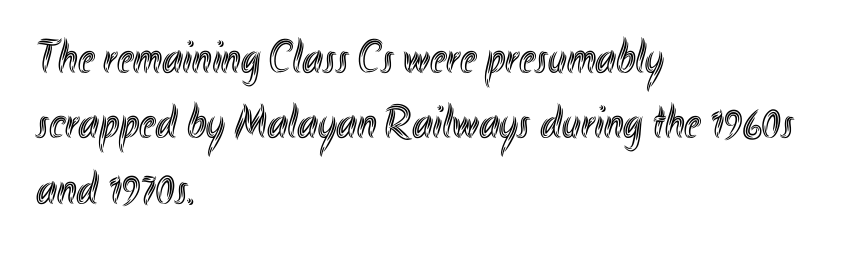
The image shows 47 px condensed type; set left-aligned, normal line spacing (1.39x), normal letter spacing, not underlined; a small x-height.
